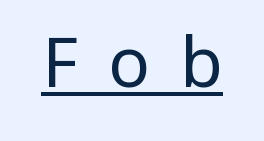
The image shows 69 px regular-weight, condensed sans-serif type, upright; set unusually wide letter spacing (+0.44 em), underlined; low stroke contrast and a large x-height.
